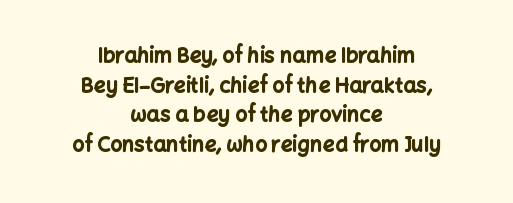
{"italic": "no", "bold": "yes", "underline": "no", "align": "center", "line_spacing": "normal", "line_spacing_ratio": 1.41, "letter_spacing": "normal", "letter_spacing_em": 0.0, "glyph_px": 21}
